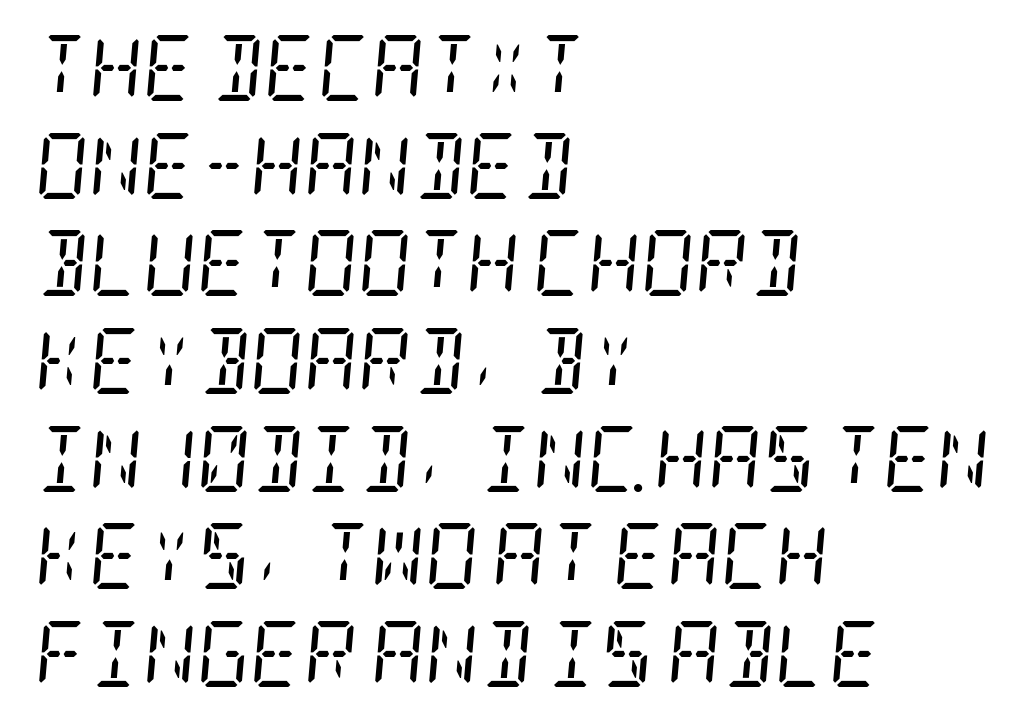
This sample uses an oblique cut, with every glyph tilted off the vertical. Just letters on the line, the space beneath them empty. Rows of type keep a routine distance in the vertical direction. No extra ink here — the face is not bold. Nobody touched the tracking dial on this one.
